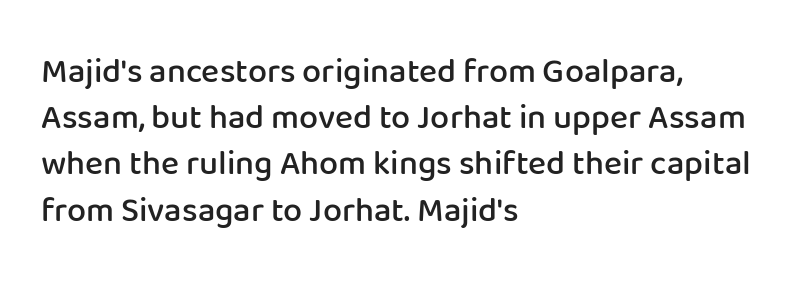
{"serif": "no", "italic": "no", "bold": "semi", "weight": "semibold", "width": "normal", "stroke_contrast": "low", "x_height": "medium", "monospaced": "no", "underline": "no", "align": "left", "line_spacing": "normal", "line_spacing_ratio": 1.36, "letter_spacing": "normal", "letter_spacing_em": 0.0, "glyph_px": 34}
